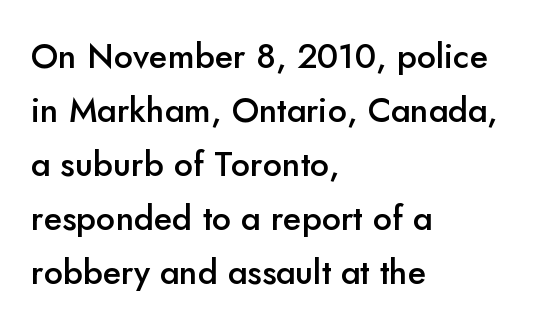
{"serif": "no", "italic": "no", "bold": "semi", "weight": "semibold", "width": "normal", "stroke_contrast": "low", "x_height": "small", "monospaced": "no", "underline": "no", "align": "left", "line_spacing": "normal", "line_spacing_ratio": 1.59, "letter_spacing": "normal", "letter_spacing_em": 0.0, "glyph_px": 34}
